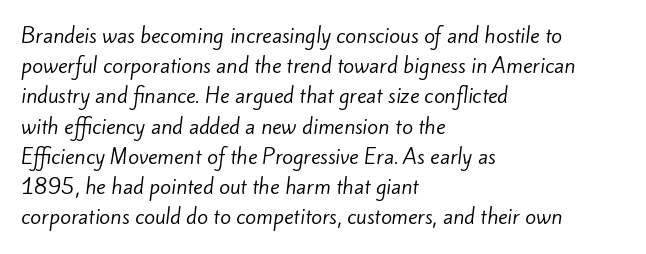
Horizontal bands of white between lines are of average thickness. Layout note: lines flush left. The letterforms sit shoulder to shoulder at normal distance. The space beneath each line is pristine and unruled. The face looks like a standard text weight, possibly lighter.
